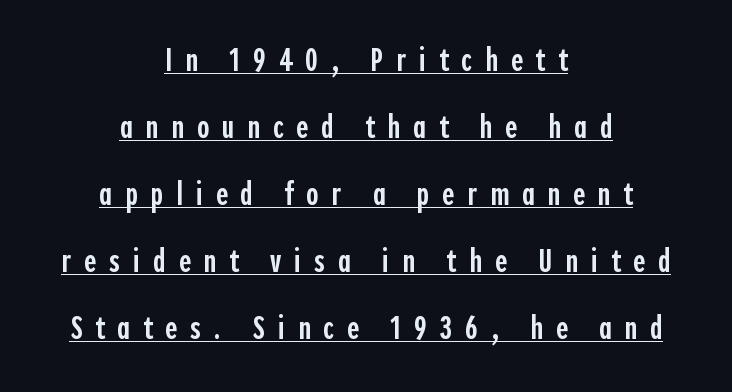
{"serif": "no", "italic": "no", "bold": "semi", "weight": "semibold", "width": "condensed", "x_height": "medium", "monospaced": "no", "underline": "yes", "align": "center", "line_spacing": "loose", "line_spacing_ratio": 2.03, "letter_spacing": "wide", "letter_spacing_em": 0.39, "glyph_px": 33}
